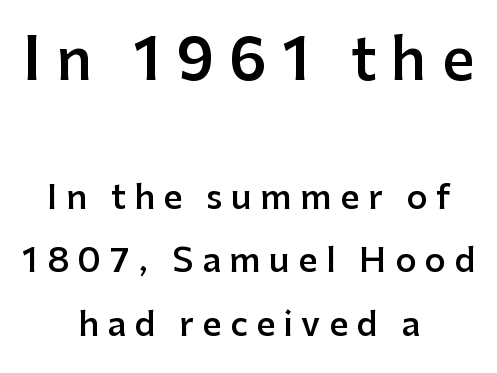
Q: Is the text bold? A: Semi-bold.
Q: Is the text italic (slanted)? A: No, it is upright.
Q: Is the typeface a serif or a sans-serif typeface? A: Sans-serif.
Q: Is the text underlined? A: No.
Q: How is the paragraph aligned? A: Centered.
Q: Is the spacing between letters normal or unusually wide? A: Unusually wide.
Q: Is the spacing between lines tight, normal or loose? A: Loose.
Q: Which block of text is set in a larger size, the first (top) or the second (bottom)? A: The first (top) one.
Q: Width (condensed, normal, or wide)? A: Normal.
Q: Stroke contrast? A: Low.
Q: x-height? A: Medium.
Q: Monospaced? A: No.
